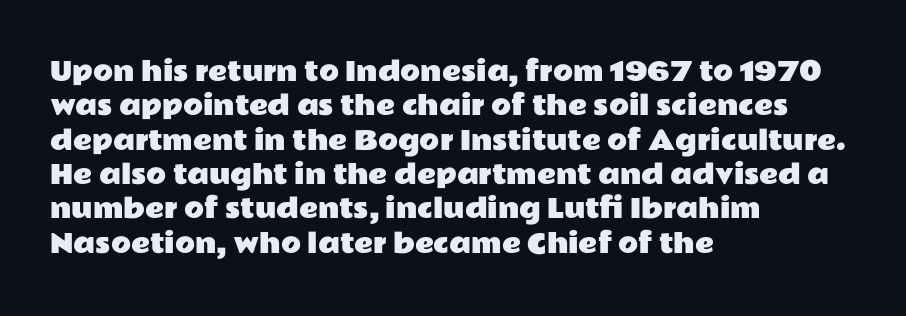
Here the glyphs are tracked normally, forming tight word shapes. Notice how the passage keeps a crisp vertical edge on the left only. A normal amount of white space separates one row of letters from the next. The string is rendered with underlining switched off.
